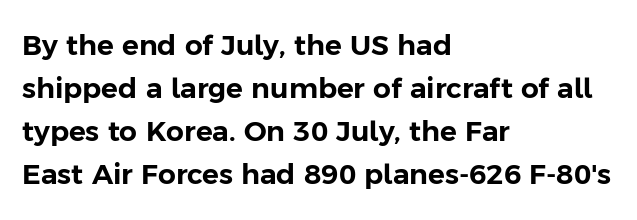
Q: Is the text italic (slanted)? A: No, it is upright.
Q: Is the typeface a serif or a sans-serif typeface? A: Sans-serif.
Q: Is the text underlined? A: No.
Q: How is the paragraph aligned? A: Left-aligned.
Q: Is the spacing between letters normal or unusually wide? A: Normal.
Q: Is the spacing between lines tight, normal or loose? A: Normal.
Q: Width (condensed, normal, or wide)? A: Normal.
Q: Stroke contrast? A: Low.
Q: x-height? A: Medium.
Q: Monospaced? A: No.
